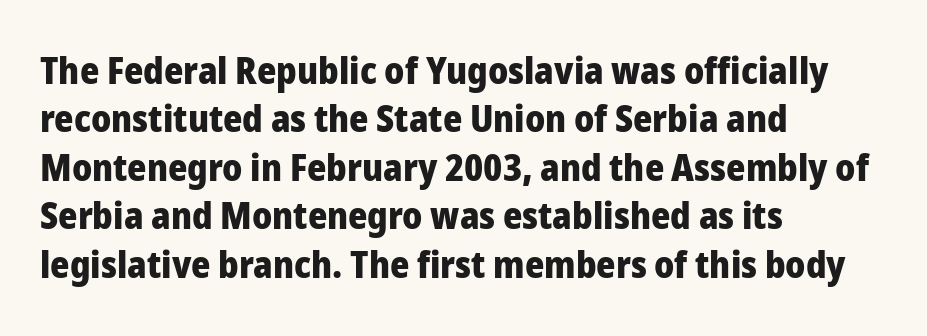
{"serif": "no", "italic": "no", "bold": "yes", "weight": "heavy", "width": "normal", "stroke_contrast": "low", "x_height": "medium", "monospaced": "no", "underline": "no", "align": "left", "line_spacing": "normal", "line_spacing_ratio": 1.31, "letter_spacing": "normal", "letter_spacing_em": 0.0, "glyph_px": 37}
